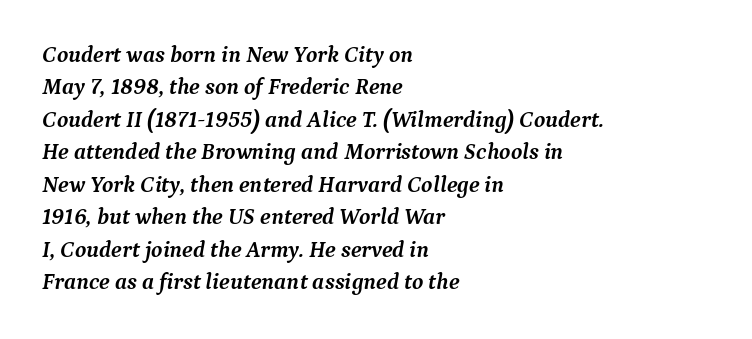
Every row of glyphs begins at an identical x-position on the left. The face used here has a pronounced slope to its letters. Each row of text sits above clean, open space. The letterforms sit shoulder to shoulder at normal distance. Summary of vertical rhythm: regular, with standard interline spacing.
